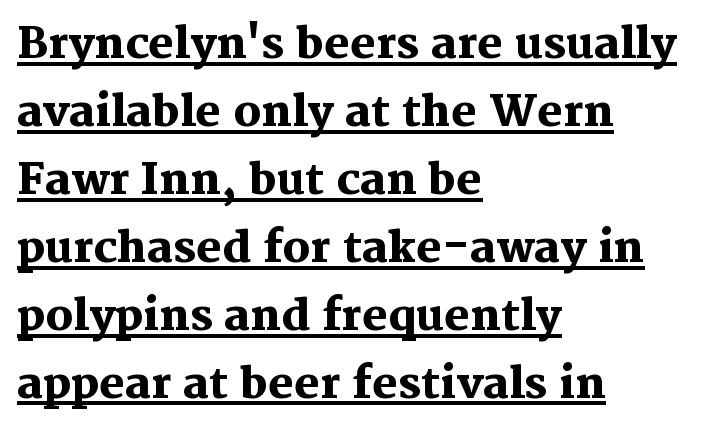
Q: Is the text bold? A: Yes.
Q: Is the text italic (slanted)? A: No, it is upright.
Q: Is the typeface a serif or a sans-serif typeface? A: Serif.
Q: Is the text underlined? A: Yes.
Q: How is the paragraph aligned? A: Left-aligned.
Q: Is the spacing between letters normal or unusually wide? A: Normal.
Q: Is the spacing between lines tight, normal or loose? A: Normal.
Q: Width (condensed, normal, or wide)? A: Normal.
Q: Stroke contrast? A: Medium.
Q: x-height? A: Medium.
Q: Monospaced? A: No.
